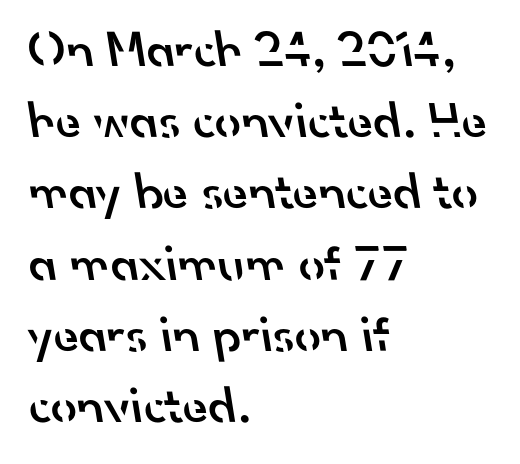
Q: Is the text bold? A: Semi-bold.
Q: Is the typeface a serif or a sans-serif typeface? A: Sans-serif.
Q: Is the text underlined? A: No.
Q: How is the paragraph aligned? A: Left-aligned.
Q: Is the spacing between letters normal or unusually wide? A: Normal.
Q: Is the spacing between lines tight, normal or loose? A: Normal.
Q: Width (condensed, normal, or wide)? A: Normal.
Q: Stroke contrast? A: Low.
Q: x-height? A: Small.
Q: Monospaced? A: No.
